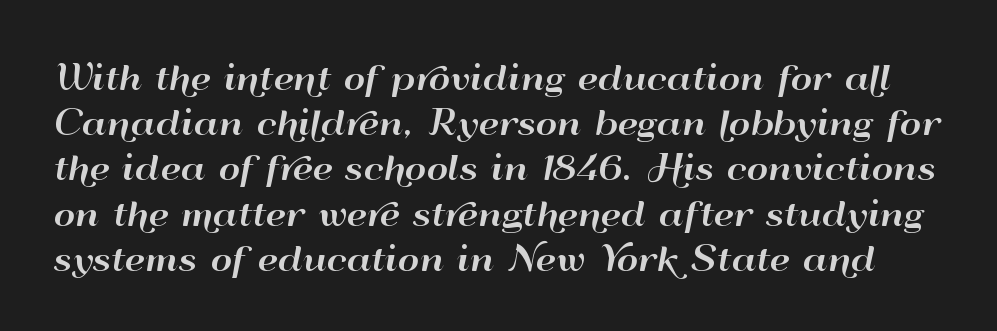
The image shows 33 px wide sans-serif type; set normal line spacing (1.37x), normal letter spacing, not underlined; high stroke contrast and a small x-height.
